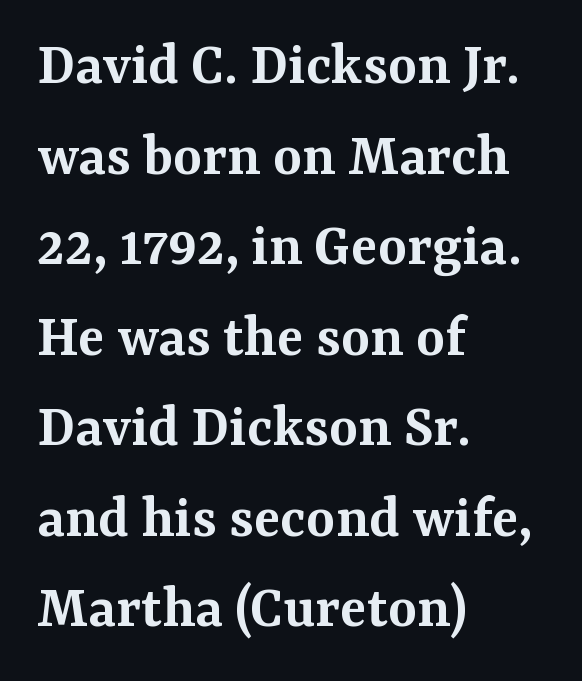
{"serif": "yes", "italic": "no", "bold": "semi", "weight": "semibold", "width": "normal", "stroke_contrast": "medium", "x_height": "medium", "monospaced": "no", "underline": "no", "align": "left", "line_spacing": "normal", "line_spacing_ratio": 1.46, "letter_spacing": "normal", "letter_spacing_em": 0.0, "glyph_px": 62}
